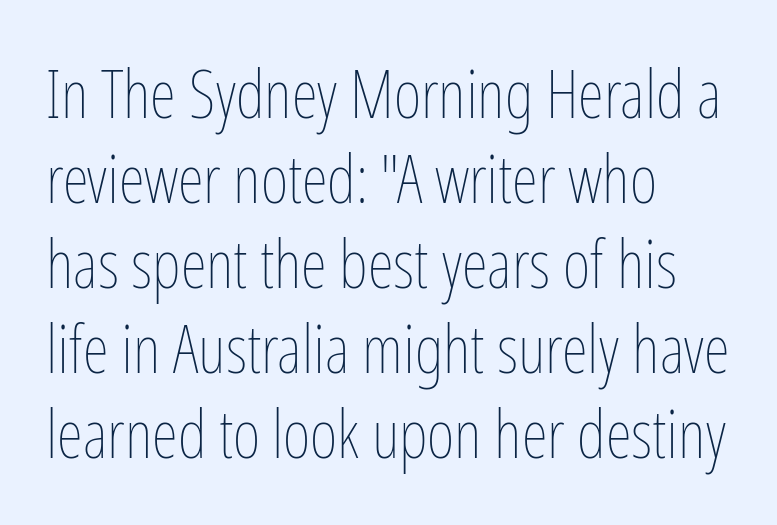
{"italic": "no", "bold": "no", "weight": "thin", "width": "condensed", "stroke_contrast": "low", "x_height": "medium", "monospaced": "no", "underline": "no", "align": "left", "line_spacing": "normal", "line_spacing_ratio": 1.27, "letter_spacing": "normal", "letter_spacing_em": 0.0, "glyph_px": 67}
